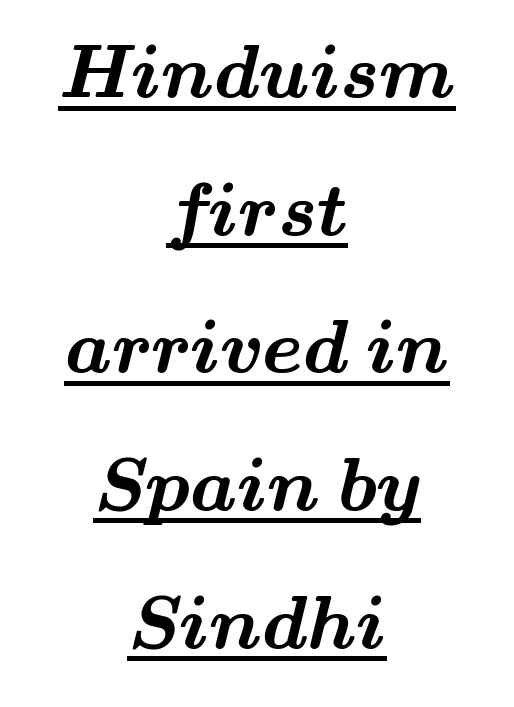
Q: Is the text bold? A: Yes.
Q: Is the typeface a serif or a sans-serif typeface? A: Serif.
Q: Is the text underlined? A: Yes.
Q: How is the paragraph aligned? A: Centered.
Q: Is the spacing between letters normal or unusually wide? A: Normal.
Q: Width (condensed, normal, or wide)? A: Wide.
Q: Stroke contrast? A: Medium.
Q: x-height? A: Small.
Q: Monospaced? A: No.
